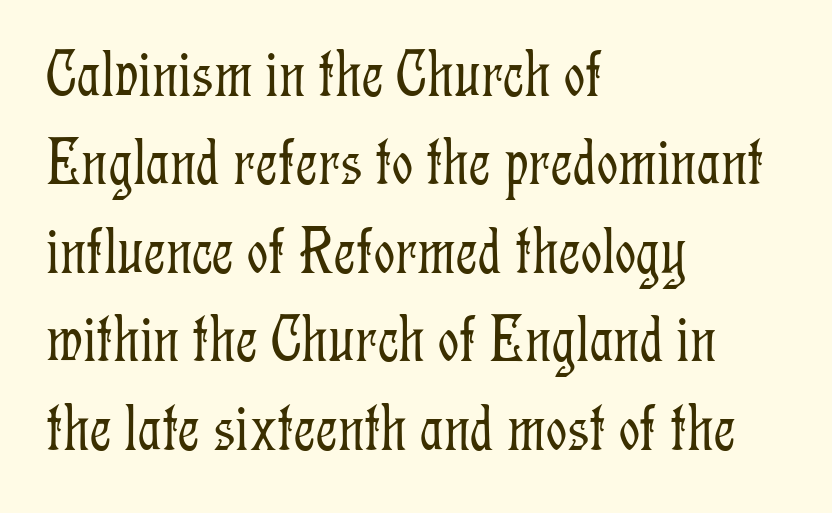
{"serif": "yes", "italic": "no", "bold": "no", "weight": "light", "width": "condensed", "stroke_contrast": "low", "x_height": "medium", "monospaced": "no", "underline": "no", "align": "left", "line_spacing": "normal", "line_spacing_ratio": 1.34, "letter_spacing": "normal", "letter_spacing_em": 0.0, "glyph_px": 66}
